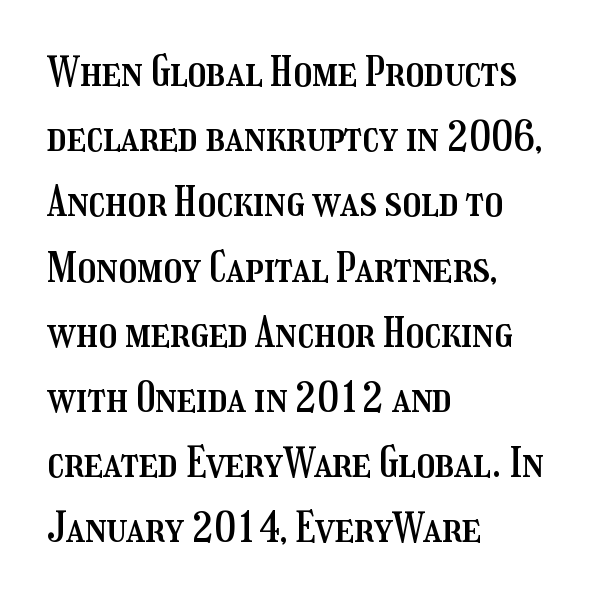
The image shows 41 px condensed type, upright; set left-aligned, normal line spacing (1.59x), normal letter spacing, not underlined; medium stroke contrast and a medium x-height.
